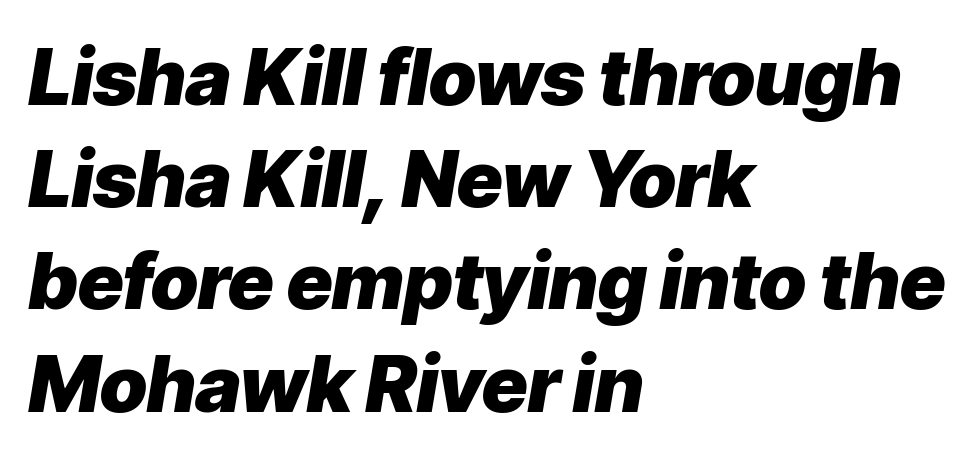
Emphasis by weight is at full strength: bold. This sample keeps an unexceptional amount of space between lines. Default kerning and tracking; the words read as compact shapes. Do the characters align in a grid? No, the font is proportional. Letters rest on an invisible, unmarked baseline.
